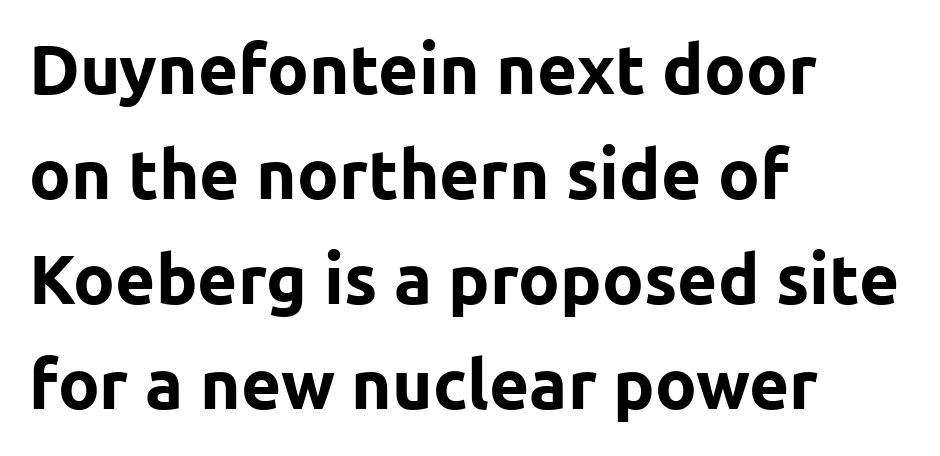
Q: Is the text bold? A: Yes.
Q: Is the text italic (slanted)? A: No, it is upright.
Q: Is the typeface a serif or a sans-serif typeface? A: Sans-serif.
Q: Is the text underlined? A: No.
Q: How is the paragraph aligned? A: Left-aligned.
Q: Is the spacing between letters normal or unusually wide? A: Normal.
Q: Is the spacing between lines tight, normal or loose? A: Normal.
Q: Width (condensed, normal, or wide)? A: Normal.
Q: Stroke contrast? A: Low.
Q: x-height? A: Medium.
Q: Monospaced? A: No.
